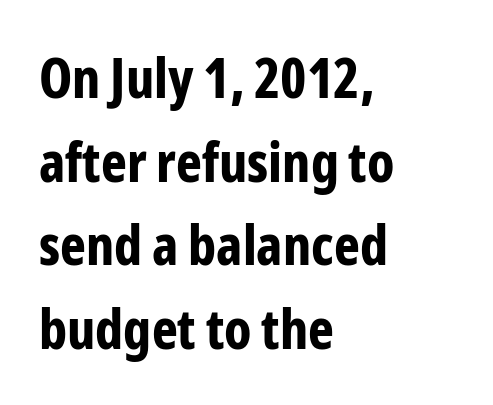
{"serif": "no", "italic": "no", "bold": "yes", "weight": "bold", "width": "condensed", "stroke_contrast": "low", "x_height": "medium", "monospaced": "no", "underline": "no", "align": "left", "line_spacing": "normal", "line_spacing_ratio": 1.52, "letter_spacing": "normal", "letter_spacing_em": 0.0, "glyph_px": 55}
